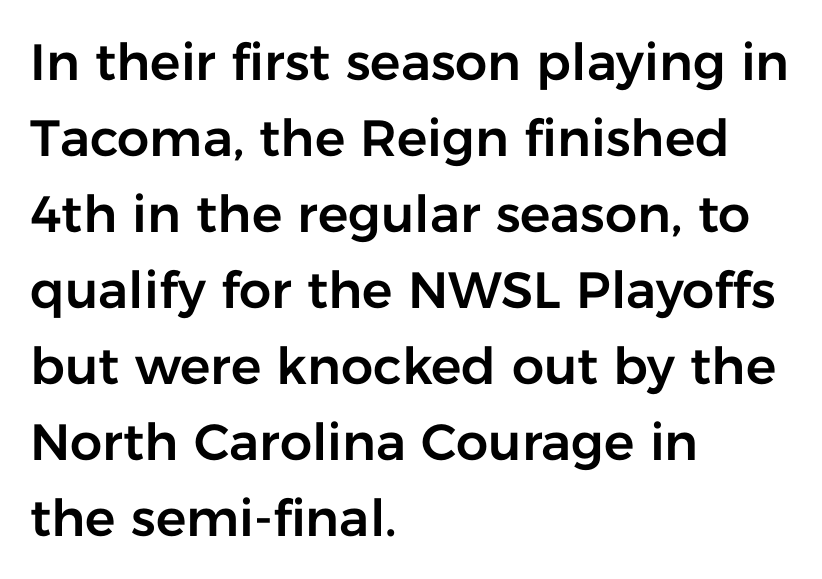
{"serif": "no", "italic": "no", "width": "normal", "stroke_contrast": "low", "x_height": "medium", "monospaced": "no", "underline": "no", "align": "left", "line_spacing": "normal", "line_spacing_ratio": 1.49, "letter_spacing": "normal", "letter_spacing_em": 0.0, "glyph_px": 51}
